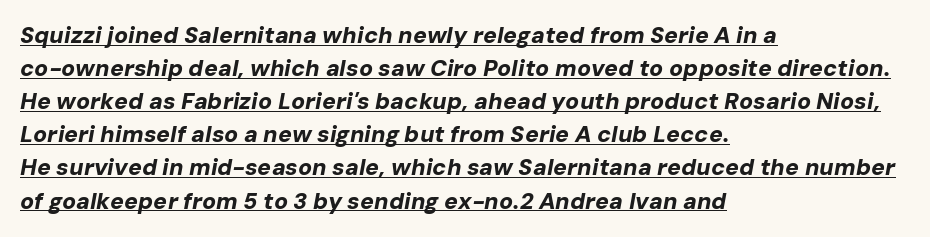
The image shows 23 px bold type, italic (leaning right); set left-aligned, normal line spacing (1.44x), normal letter spacing, underlined.
